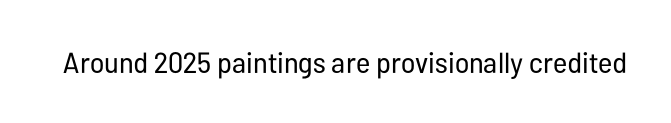
{"serif": "no", "italic": "no", "bold": "no", "weight": "regular", "width": "condensed", "stroke_contrast": "low", "x_height": "medium", "monospaced": "no", "underline": "no", "letter_spacing": "normal", "letter_spacing_em": 0.0, "glyph_px": 29}
